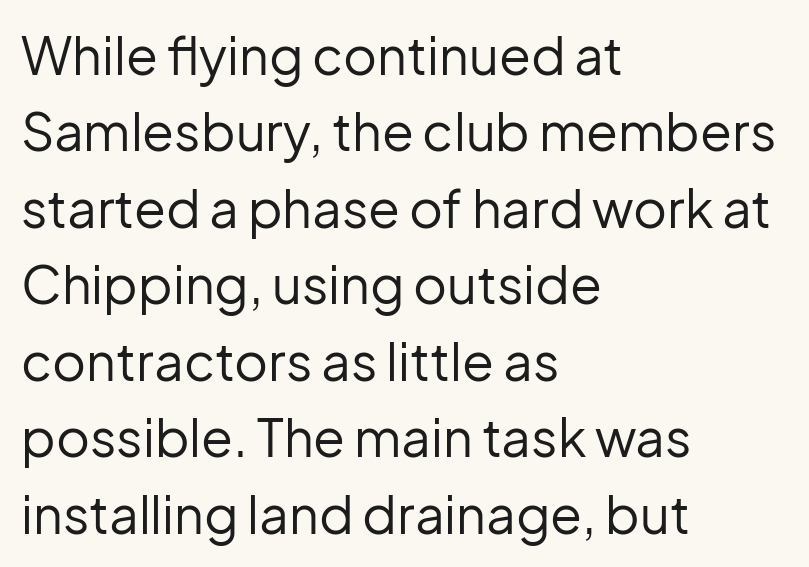
The image shows 52 px regular-weight sans-serif type, upright; set left-aligned, normal line spacing (1.47x), normal letter spacing, not underlined; low stroke contrast and a medium x-height.
